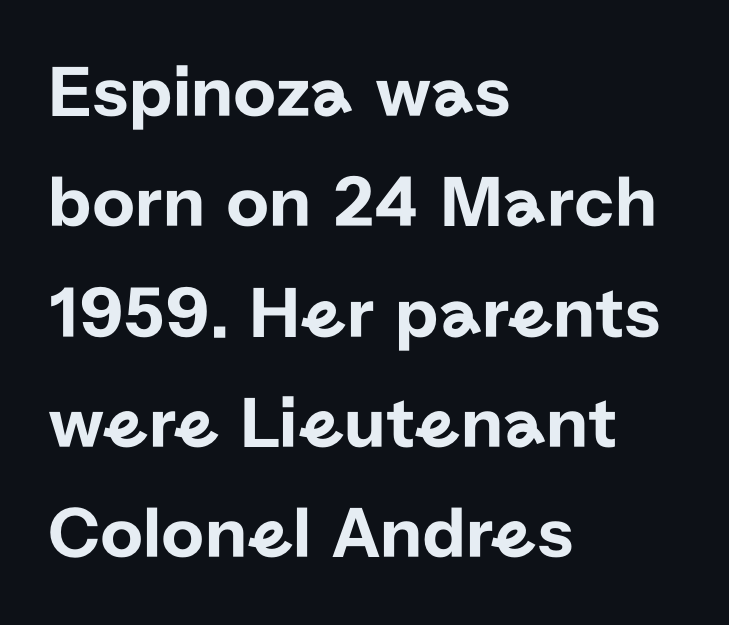
Think of a printed novel: that variable character pitch is what you see here. Posture: vertical. The paragraph has a hard left edge and a soft right edge. Compared with typical body copy, the letter spacing here is the same. Are there feet on the stems? There aren't — it's a sans.
